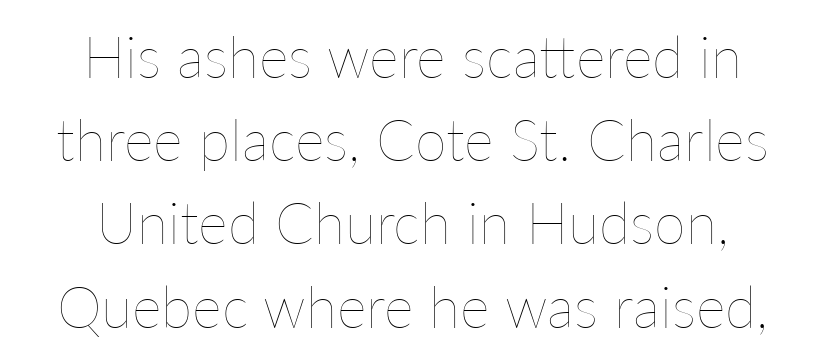
The image shows 57 px thin type, upright; set centered, normal line spacing (1.46x), normal letter spacing, not underlined; low stroke contrast and a medium x-height.
